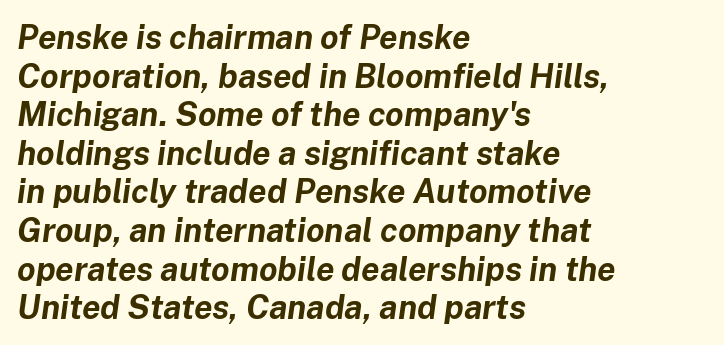
Proportional: the letters do not fall into vertical columns. Inter-character spacing is left at the font's built-in metrics. Rule under the text: the space is simply empty. Each line starts at the same left margin while the right side varies. In terms of posture, this sample is oblique. Caption: bold face, heavy strokes.
